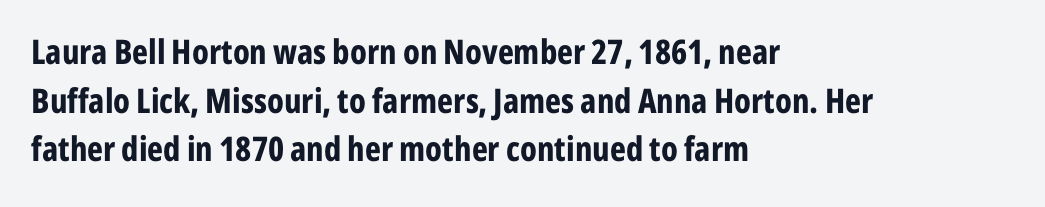
{"serif": "no", "italic": "no", "bold": "yes", "weight": "bold", "width": "condensed", "stroke_contrast": "low", "x_height": "medium", "monospaced": "no", "underline": "no", "align": "left", "line_spacing": "normal", "line_spacing_ratio": 1.43, "letter_spacing": "normal", "letter_spacing_em": 0.0, "glyph_px": 34}
